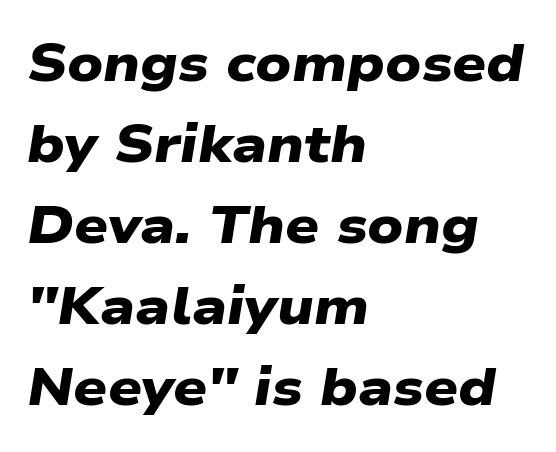
Q: Is the text bold? A: Yes.
Q: Is the typeface a serif or a sans-serif typeface? A: Sans-serif.
Q: Is the text underlined? A: No.
Q: How is the paragraph aligned? A: Left-aligned.
Q: Is the spacing between letters normal or unusually wide? A: Normal.
Q: Is the spacing between lines tight, normal or loose? A: Normal.
Q: Width (condensed, normal, or wide)? A: Wide.
Q: Stroke contrast? A: Low.
Q: x-height? A: Medium.
Q: Monospaced? A: No.
